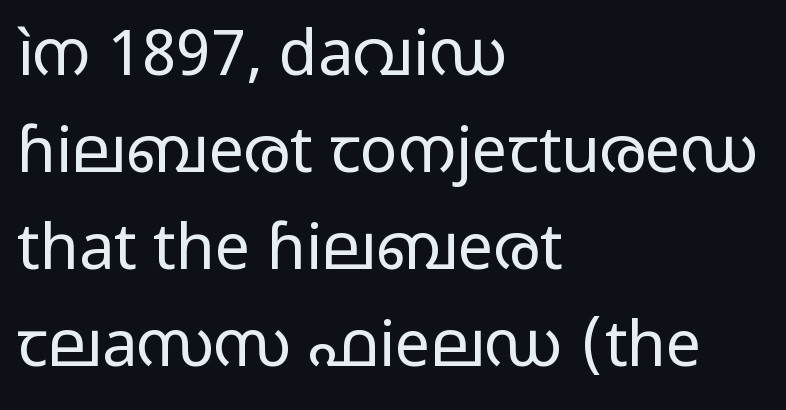
Rows of type keep a routine distance in the vertical direction. Horizontal alignment here is leftward, the default for most running prose. Notice how the stems are strictly vertical — no italics here. Here the designer chose a conventional face with non-uniform glyph widths.
